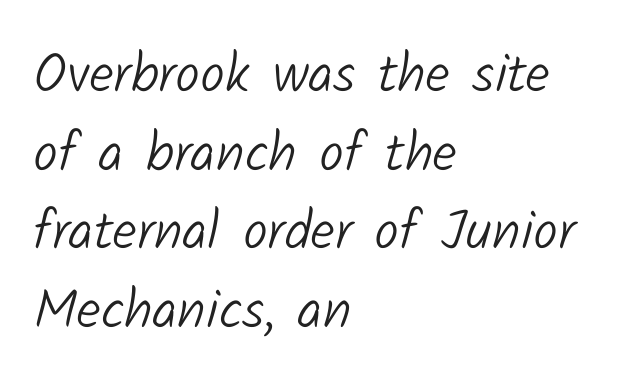
{"serif": "no", "bold": "no", "weight": "light", "width": "normal", "stroke_contrast": "low", "x_height": "medium", "monospaced": "no", "underline": "no", "align": "left", "line_spacing": "normal", "line_spacing_ratio": 1.43, "letter_spacing": "normal", "letter_spacing_em": 0.0, "glyph_px": 55}
